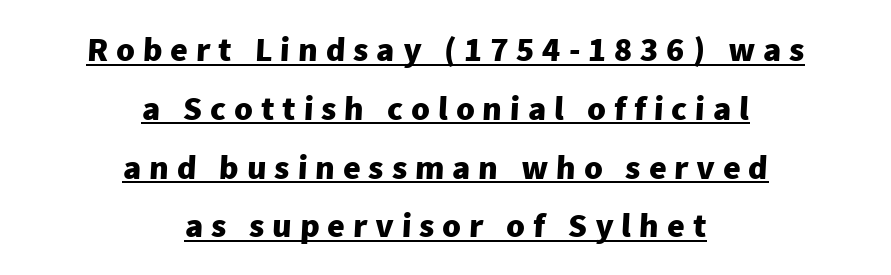
{"serif": "no", "bold": "yes", "weight": "heavy", "width": "normal", "stroke_contrast": "low", "x_height": "medium", "monospaced": "no", "underline": "yes", "align": "center", "line_spacing_ratio": 1.73, "letter_spacing": "wide", "letter_spacing_em": 0.23, "glyph_px": 34}
